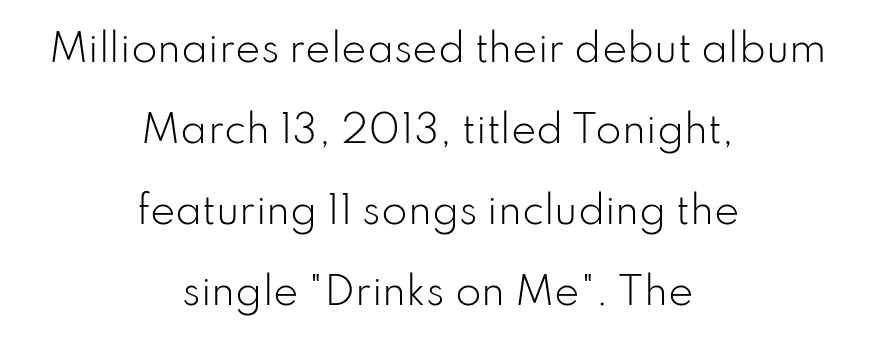
Words appear dense and cohesive because spacing is normal. Is this a sans? Yes — the strokes have no serifs. A typesetter would mark this as roman, not italic. Casual observation: everything's sitting right in the middle. Rows of type keep a wide berth in the vertical direction. Stem width sits at or under what a default text font uses.
